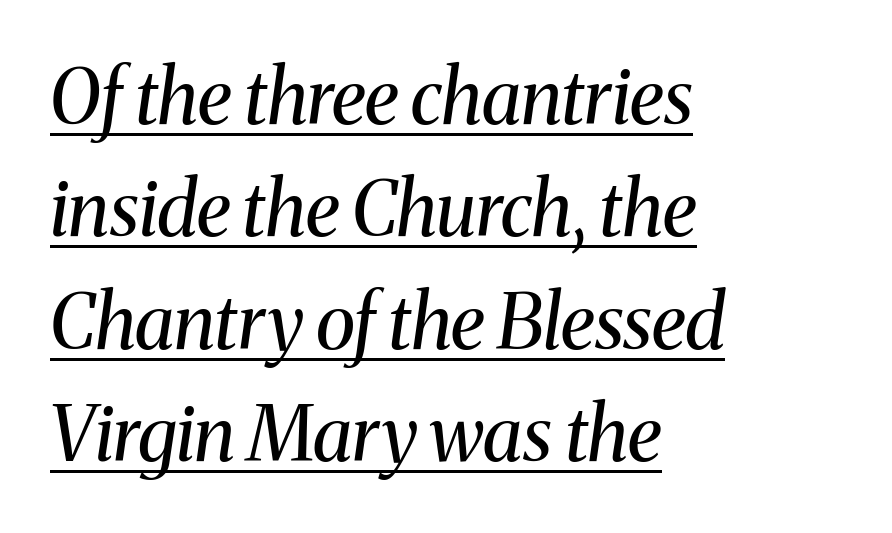
Q: Is the text bold? A: No.
Q: Is the text italic (slanted)? A: Yes, it leans right by about 8 degrees.
Q: Is the typeface a serif or a sans-serif typeface? A: Serif.
Q: Is the text underlined? A: Yes.
Q: How is the paragraph aligned? A: Left-aligned.
Q: Is the spacing between letters normal or unusually wide? A: Normal.
Q: Is the spacing between lines tight, normal or loose? A: Normal.
Q: Width (condensed, normal, or wide)? A: Normal.
Q: Stroke contrast? A: Medium.
Q: x-height? A: Medium.
Q: Monospaced? A: No.
